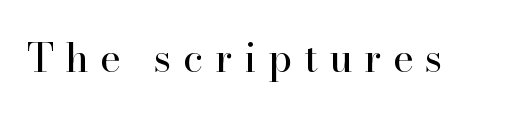
The rendering inserts visible extra space after every character. Quick note: underline off. Yep, those are serifs on the letters. The strokes carry an ordinary text weight at most. This sample has the flowing, uneven cadence of proportional lettering.
